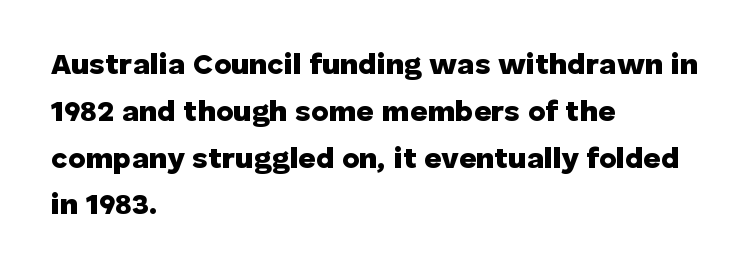
Q: Is the text bold? A: Yes.
Q: Is the text italic (slanted)? A: No, it is upright.
Q: Is the typeface a serif or a sans-serif typeface? A: Sans-serif.
Q: Is the text underlined? A: No.
Q: How is the paragraph aligned? A: Left-aligned.
Q: Is the spacing between letters normal or unusually wide? A: Normal.
Q: Is the spacing between lines tight, normal or loose? A: Normal.
Q: Width (condensed, normal, or wide)? A: Normal.
Q: Stroke contrast? A: Low.
Q: x-height? A: Medium.
Q: Monospaced? A: No.
